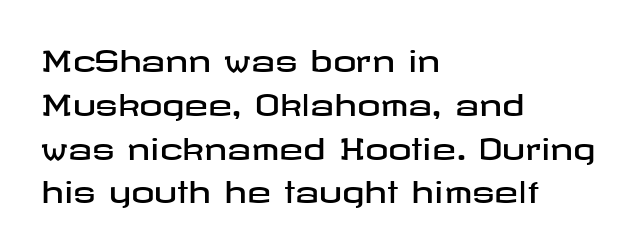
The image shows 29 px wide sans-serif type, upright; set left-aligned, normal line spacing (1.51x), normal letter spacing, not underlined; low stroke contrast and a medium x-height.
